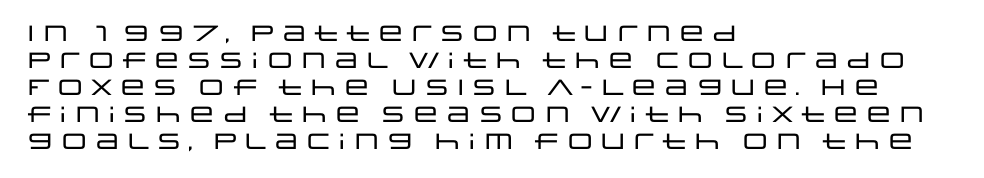
The horizontal fit of the characters is conventional and even. The typesetter chose a ragged-right arrangement here. Upright lettering throughout. The specimen omits any rule beneath the text block's lines.
